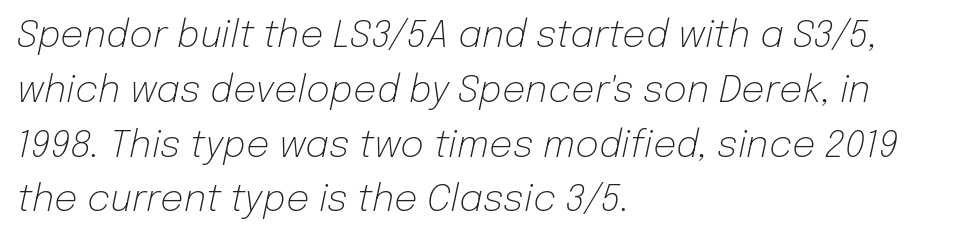
The image shows 37 px light type, italic (leaning right); set left-aligned, normal line spacing (1.48x), normal letter spacing, not underlined; low stroke contrast and a medium x-height.
